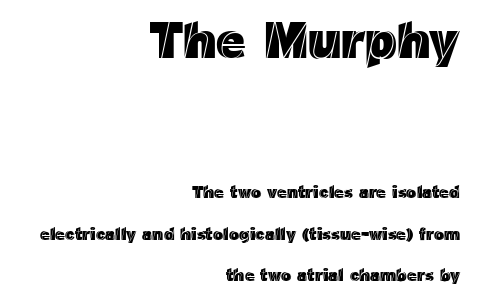
Is there much room between lines? Yes — plenty of vertical air separates them. In this sample the first text group is rendered at the bigger scale. Descender tails drop into unmarked territory. The line texture is even and compact thanks to regular tracking. Nope, not italic — everything's standing straight.
